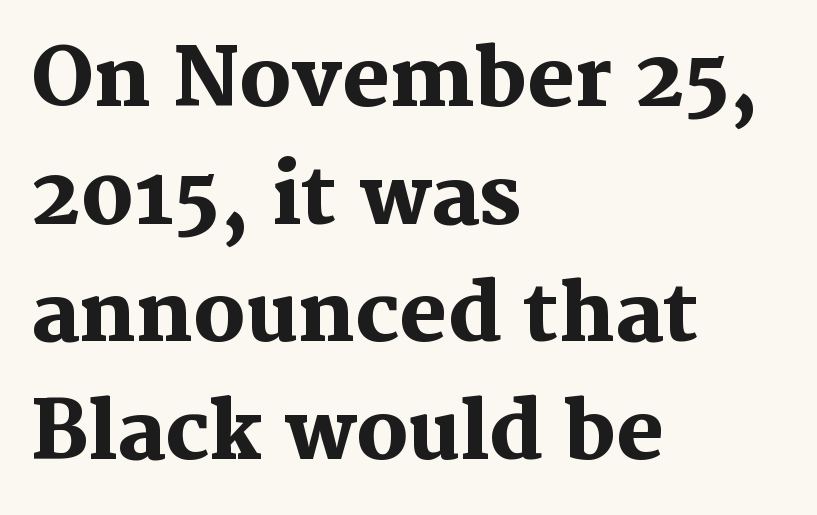
Q: Is the text bold? A: Yes.
Q: Is the text italic (slanted)? A: No, it is upright.
Q: Is the typeface a serif or a sans-serif typeface? A: Serif.
Q: Is the text underlined? A: No.
Q: How is the paragraph aligned? A: Left-aligned.
Q: Is the spacing between letters normal or unusually wide? A: Normal.
Q: Is the spacing between lines tight, normal or loose? A: Normal.
Q: Width (condensed, normal, or wide)? A: Normal.
Q: Stroke contrast? A: Medium.
Q: x-height? A: Medium.
Q: Monospaced? A: No.
